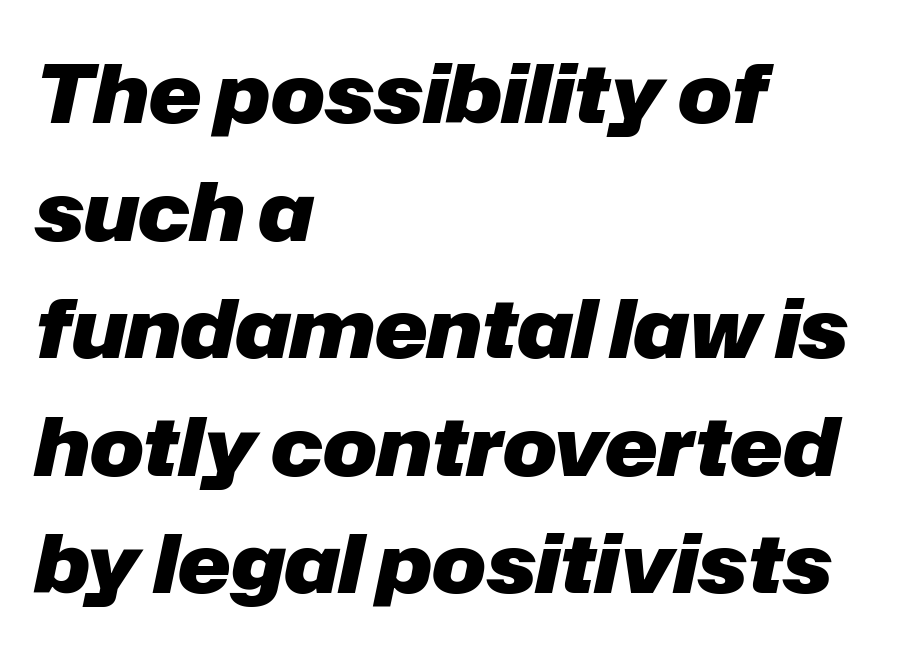
{"italic": "yes", "lean": "right", "slant_degrees": 12, "bold": "yes", "weight": "heavy", "width": "normal", "stroke_contrast": "low", "x_height": "medium", "monospaced": "no", "underline": "no", "align": "left", "line_spacing": "normal", "line_spacing_ratio": 1.47, "letter_spacing": "normal", "letter_spacing_em": 0.0, "glyph_px": 80}
